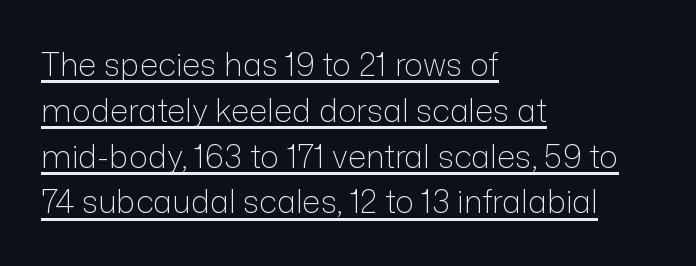
{"serif": "no", "italic": "no", "bold": "no", "weight": "light", "width": "normal", "stroke_contrast": "low", "x_height": "medium", "monospaced": "no", "underline": "yes", "align": "left", "line_spacing": "normal", "line_spacing_ratio": 1.43, "letter_spacing": "normal", "letter_spacing_em": 0.0, "glyph_px": 32}
